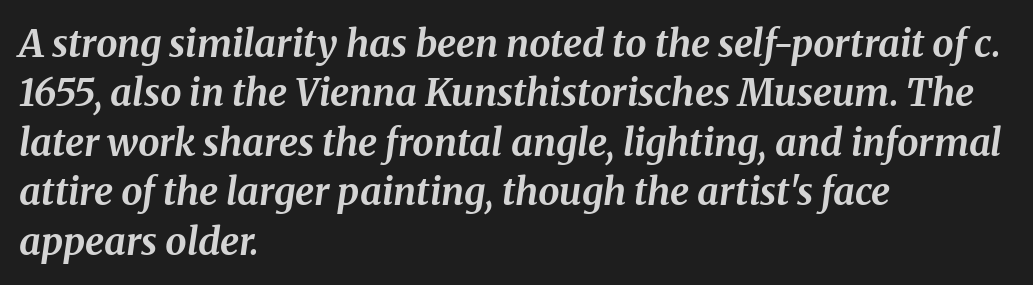
Q: Is the text bold? A: Yes.
Q: Is the text italic (slanted)? A: Yes, it leans right by about 8 degrees.
Q: Is the text underlined? A: No.
Q: How is the paragraph aligned? A: Left-aligned.
Q: Is the spacing between letters normal or unusually wide? A: Normal.
Q: Is the spacing between lines tight, normal or loose? A: Normal.
Q: Width (condensed, normal, or wide)? A: Normal.
Q: Stroke contrast? A: Medium.
Q: x-height? A: Medium.
Q: Monospaced? A: No.
